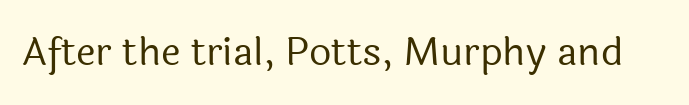
The text was rendered using a sans face with plain stroke endings. Designer's note — italics off, roman on. Weight class: somewhere from thin through regular. Underline: absent.
